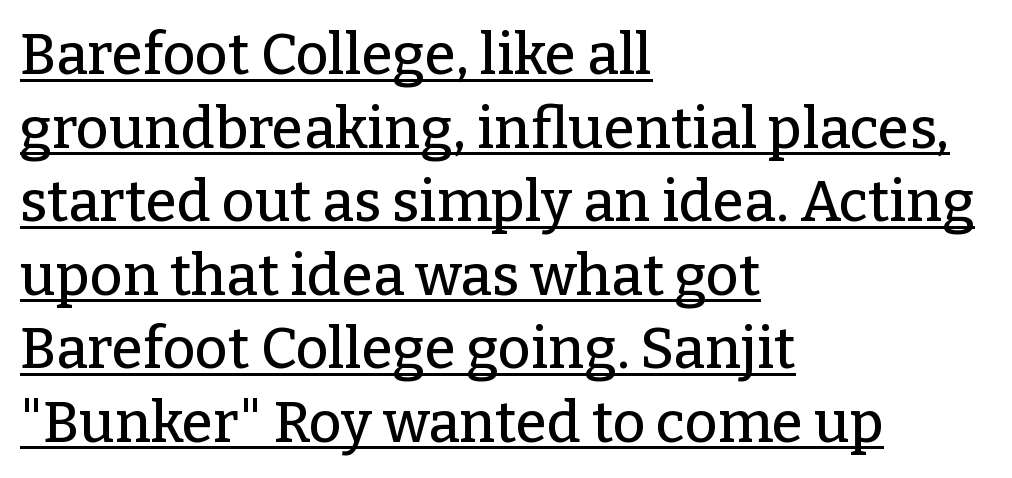
This sample uses a serif face. The rendered words wear a rule along their underside. Is the letter spacing exaggerated? No — it looks like the ordinary default. Upright lettering throughout. Do the characters align in a grid? No, the font is proportional. The lines sit at an ordinary, default distance from one another.
